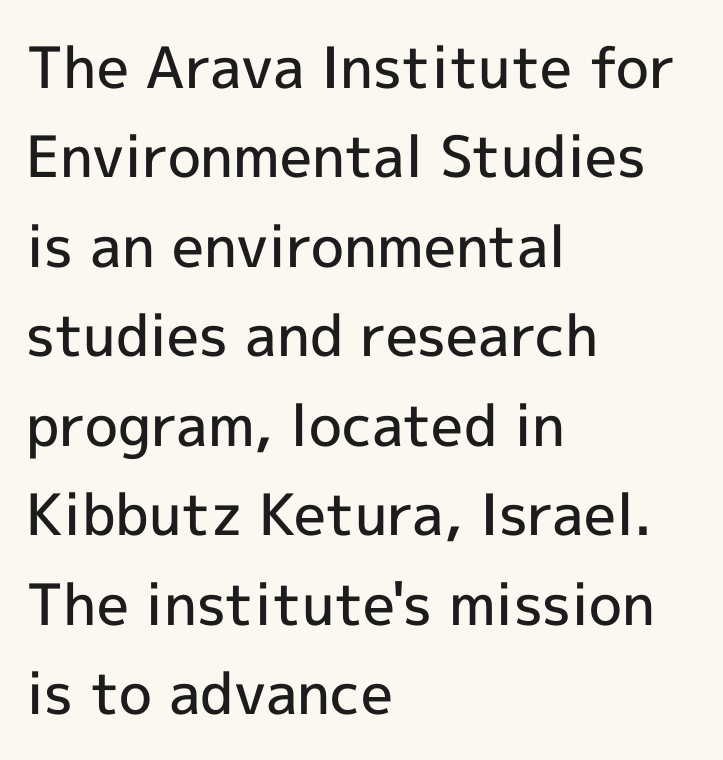
Q: Is the text bold? A: Semi-bold.
Q: Is the text italic (slanted)? A: No, it is upright.
Q: Is the typeface a serif or a sans-serif typeface? A: Sans-serif.
Q: Is the text underlined? A: No.
Q: How is the paragraph aligned? A: Left-aligned.
Q: Is the spacing between letters normal or unusually wide? A: Normal.
Q: Is the spacing between lines tight, normal or loose? A: Normal.
Q: Width (condensed, normal, or wide)? A: Normal.
Q: x-height? A: Medium.
Q: Monospaced? A: No.
